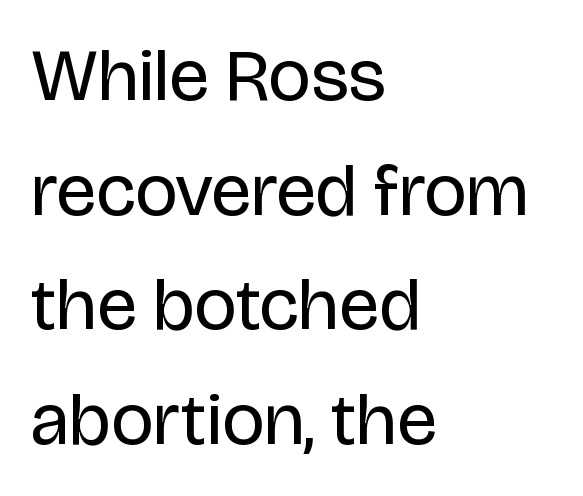
{"serif": "no", "italic": "no", "bold": "no", "weight": "regular", "width": "normal", "stroke_contrast": "low", "x_height": "large", "monospaced": "no", "underline": "no", "align": "left", "line_spacing": "normal", "line_spacing_ratio": 1.55, "letter_spacing": "normal", "letter_spacing_em": 0.0, "glyph_px": 74}
